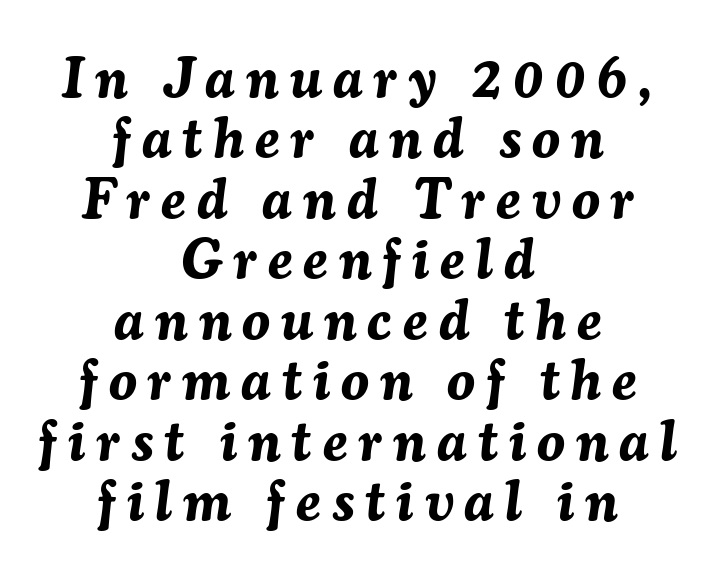
The image shows 56 px bold type, italic (leaning right); set centered, tight line spacing (1.08x), unusually wide letter spacing (+0.2 em), not underlined; medium stroke contrast and a medium x-height.
